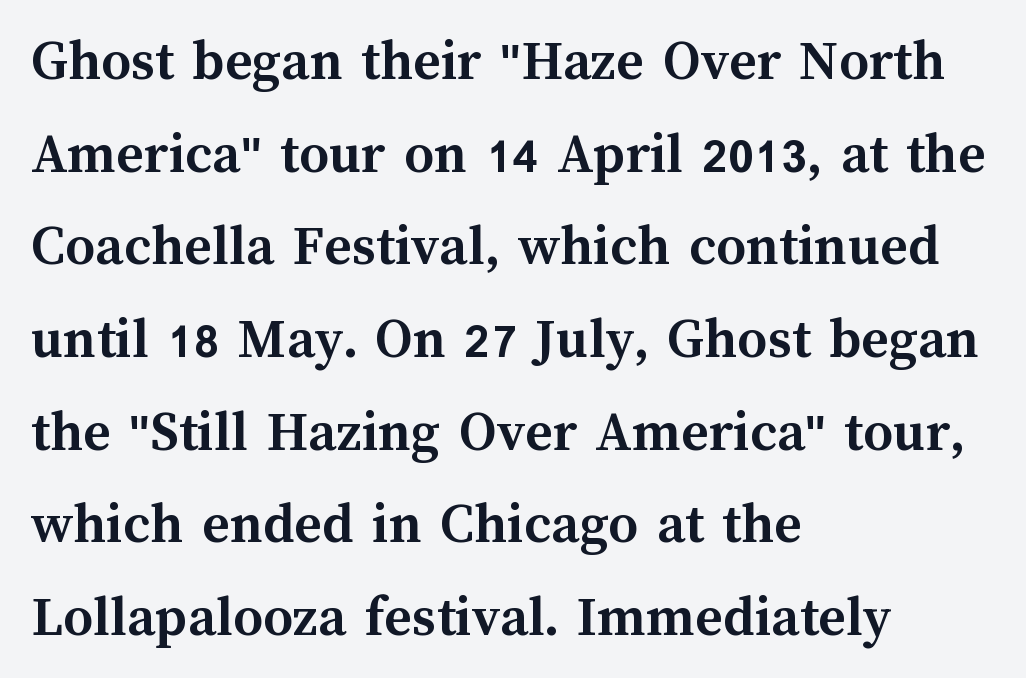
Q: Is the text bold? A: Yes.
Q: Is the text italic (slanted)? A: No, it is upright.
Q: Is the text underlined? A: No.
Q: How is the paragraph aligned? A: Left-aligned.
Q: Is the spacing between letters normal or unusually wide? A: Normal.
Q: Is the spacing between lines tight, normal or loose? A: Normal.
Q: Width (condensed, normal, or wide)? A: Normal.
Q: Stroke contrast? A: Medium.
Q: x-height? A: Medium.
Q: Monospaced? A: No.
